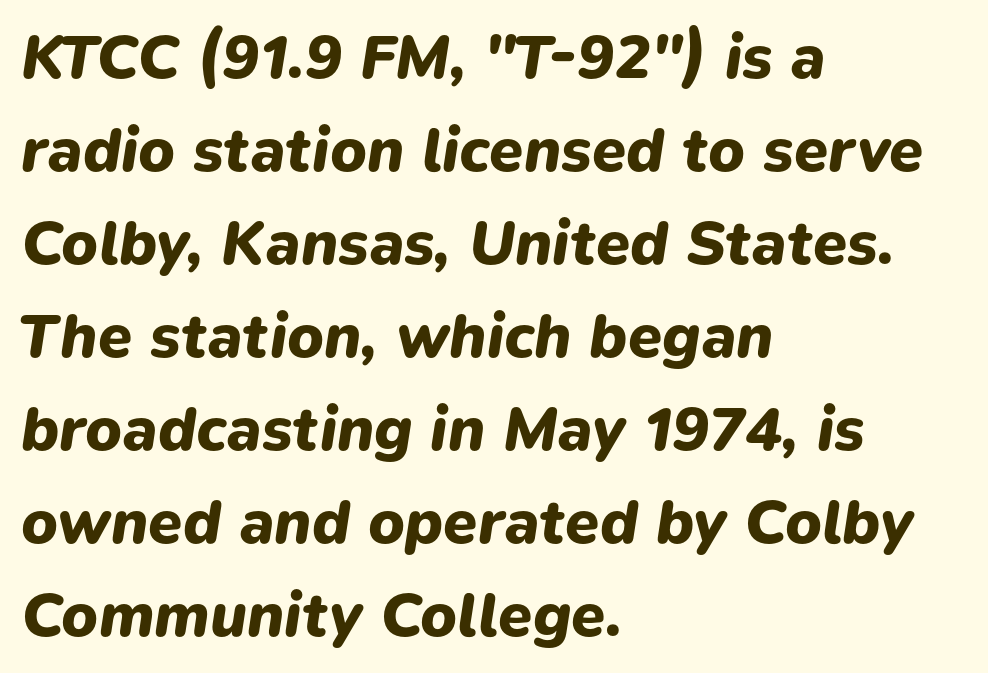
Q: Is the text bold? A: Yes.
Q: Is the text italic (slanted)? A: Yes, it leans right by about 9 degrees.
Q: Is the text underlined? A: No.
Q: How is the paragraph aligned? A: Left-aligned.
Q: Is the spacing between letters normal or unusually wide? A: Normal.
Q: Is the spacing between lines tight, normal or loose? A: Normal.
Q: Width (condensed, normal, or wide)? A: Normal.
Q: Stroke contrast? A: Low.
Q: x-height? A: Medium.
Q: Monospaced? A: No.
